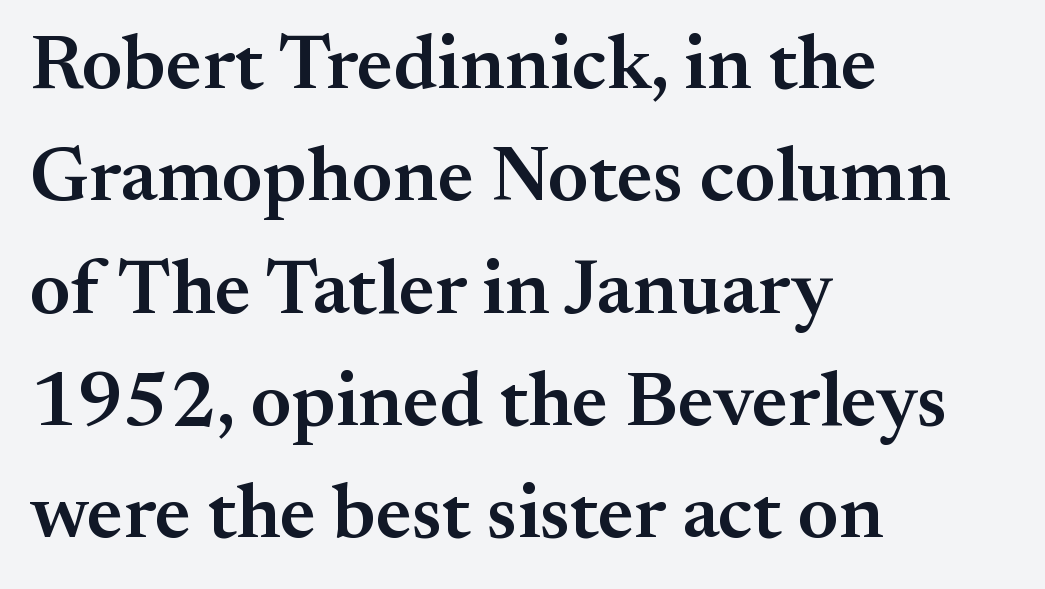
A normal amount of white space separates one row of letters from the next. Every character sits straight up, as roman type does. This sample uses plain, unmodified letter spacing. Stems and bowls a touch heavier than normal — semibold.
